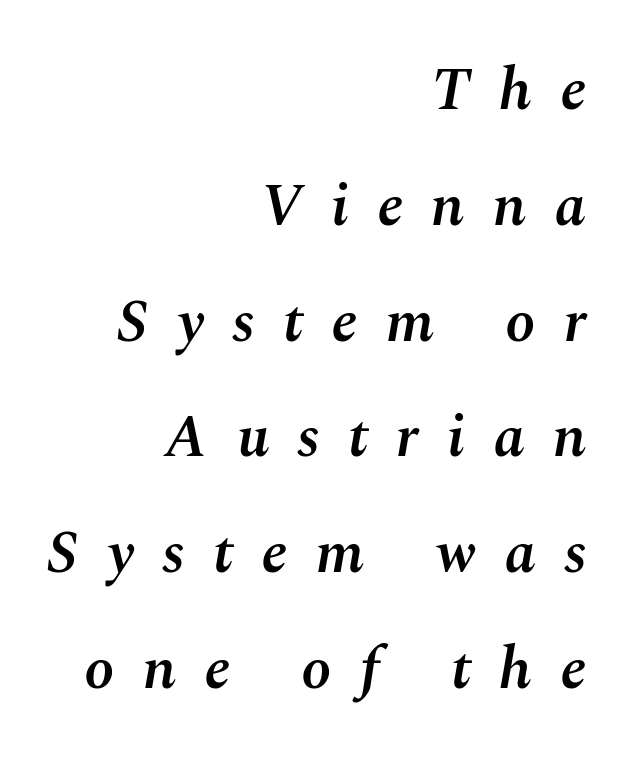
Q: Is the text bold? A: Semi-bold.
Q: Is the text italic (slanted)? A: Yes, it leans right by about 10 degrees.
Q: Is the text underlined? A: No.
Q: How is the paragraph aligned? A: Right-aligned.
Q: Is the spacing between letters normal or unusually wide? A: Unusually wide.
Q: Is the spacing between lines tight, normal or loose? A: Loose.
Q: Width (condensed, normal, or wide)? A: Normal.
Q: Stroke contrast? A: Medium.
Q: x-height? A: Medium.
Q: Monospaced? A: No.
